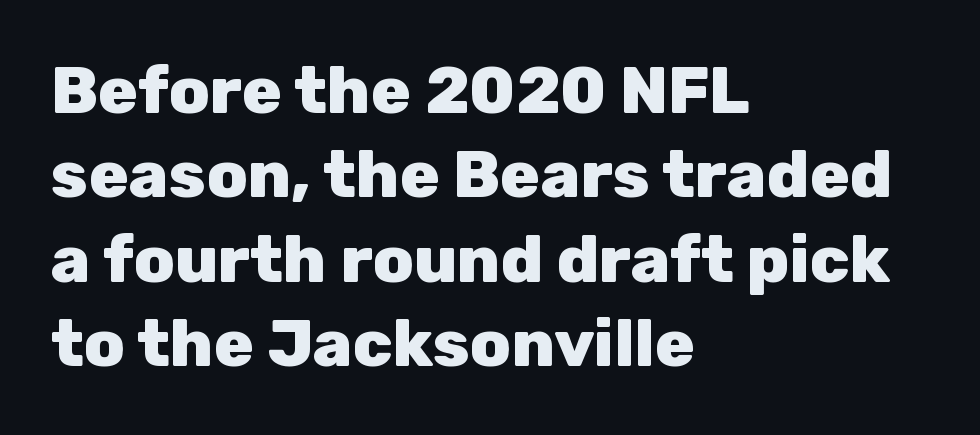
{"serif": "no", "italic": "no", "bold": "yes", "weight": "heavy", "width": "normal", "stroke_contrast": "low", "x_height": "medium", "monospaced": "no", "underline": "no", "align": "left", "line_spacing": "normal", "line_spacing_ratio": 1.28, "letter_spacing": "normal", "letter_spacing_em": 0.0, "glyph_px": 66}
